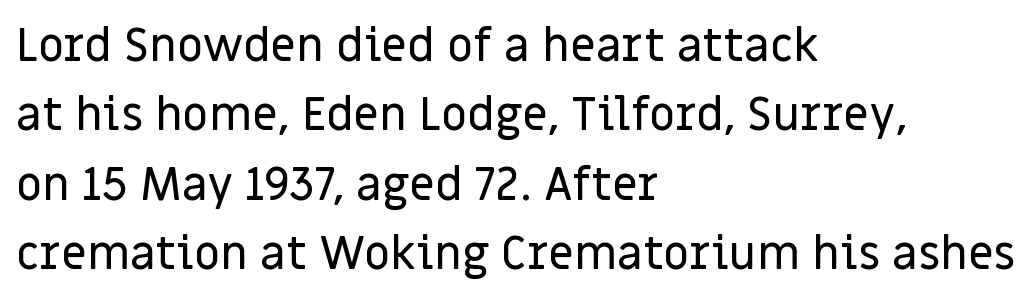
The image shows 46 px sans-serif type, upright; set left-aligned, normal line spacing (1.51x), normal letter spacing, not underlined; low stroke contrast and a large x-height.
